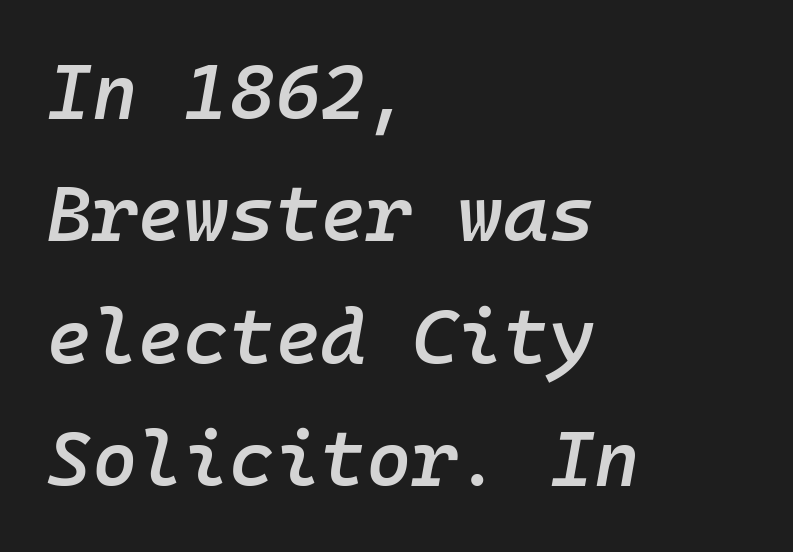
The image shows 78 px semibold type, italic (leaning right), monospaced; set left-aligned, normal line spacing (1.57x), normal letter spacing, not underlined; low stroke contrast and a medium x-height.
